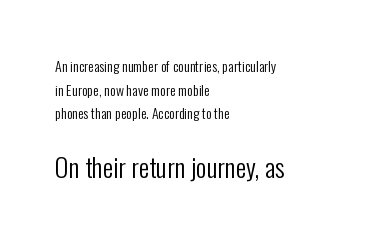
Letters have the restrained weight of plain body copy at most. The gap between lines stays unmarked. In this sample the second text group is rendered at the bigger scale. Line beginnings align vertically; line endings do not. Nope, not italic — everything's standing straight.
